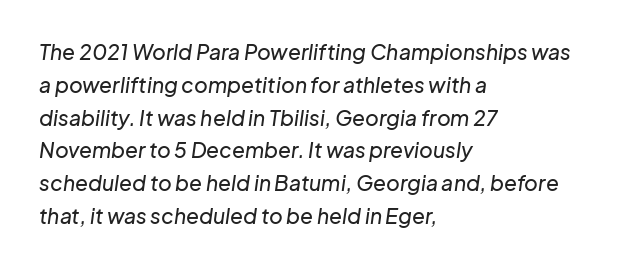
The image shows 21 px text type, italic (leaning right); set left-aligned, normal line spacing (1.56x), normal letter spacing, not underlined.
